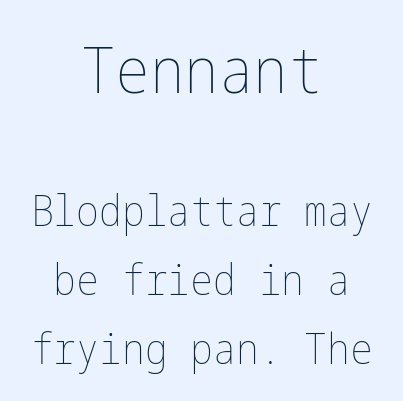
Does the bottom block carry the larger type? No, the top block does. The rendering keeps characters at their native spacing. Vertical stems look standard width or narrower in stroke. Does the leading feel generous? No, just average. Reading down the block, each line starts at a different indent, mirrored at its end.
